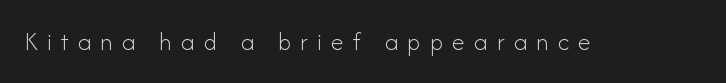
The face looks like a standard text weight, possibly lighter. The lettering stays uniformly vertical, giving the passage a roman look. The type is letterspaced generously, with wide tracking. This rendering features lettering with no underline.
